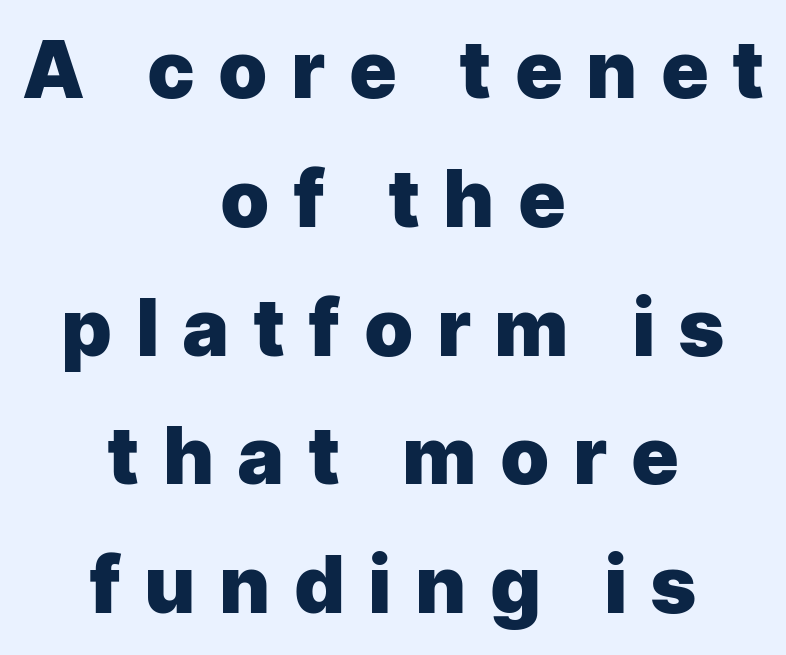
Q: Is the text bold? A: Yes.
Q: Is the text italic (slanted)? A: No, it is upright.
Q: Is the typeface a serif or a sans-serif typeface? A: Sans-serif.
Q: Is the text underlined? A: No.
Q: How is the paragraph aligned? A: Centered.
Q: Is the spacing between letters normal or unusually wide? A: Unusually wide.
Q: Is the spacing between lines tight, normal or loose? A: Normal.
Q: Width (condensed, normal, or wide)? A: Normal.
Q: Stroke contrast? A: Low.
Q: x-height? A: Medium.
Q: Monospaced? A: No.
